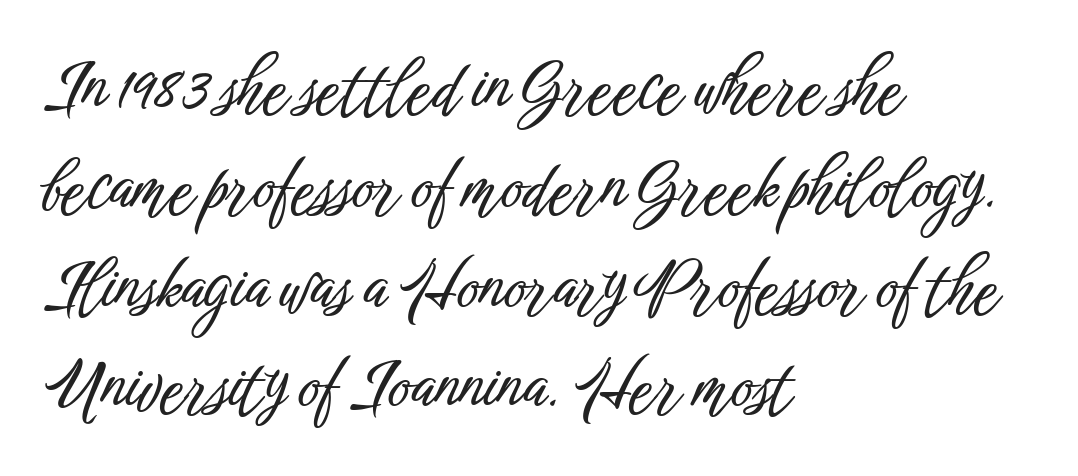
The passage shown is typed in a proportional face where columns would drift. This rendering uses left alignment, leaving the right contour irregular. Spacing between characters is what you'd get straight out of the box. The leading is moderate, giving the passage an even texture. Clear beneath every line of the passage.
